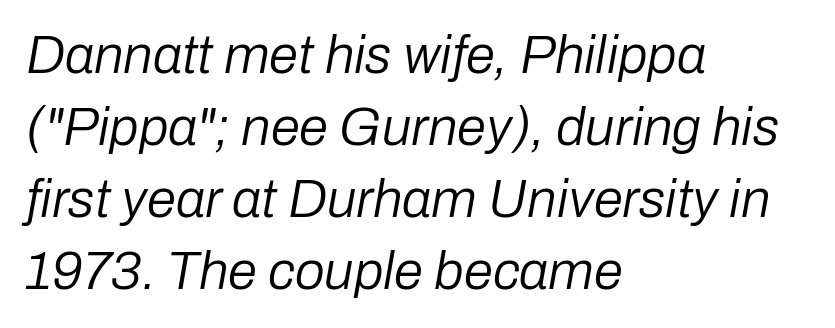
In CSS terms this would be text-align: left. Beneath every word, the page is bare. These lines are rendered in a variable-pitch font. Line spacing here is normal.
